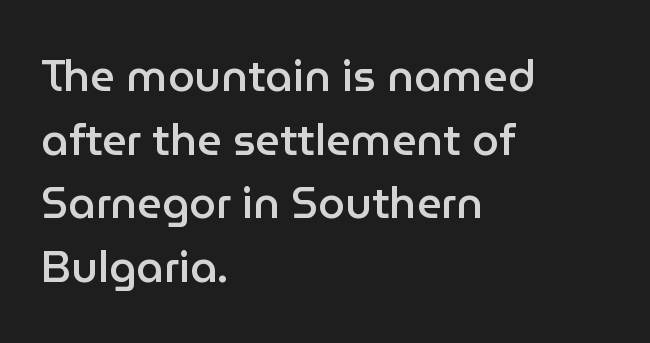
{"serif": "no", "italic": "no", "bold": "semi", "weight": "semibold", "width": "normal", "stroke_contrast": "low", "x_height": "medium", "monospaced": "no", "underline": "no", "align": "left", "line_spacing": "normal", "line_spacing_ratio": 1.48, "letter_spacing": "normal", "letter_spacing_em": 0.0, "glyph_px": 43}
